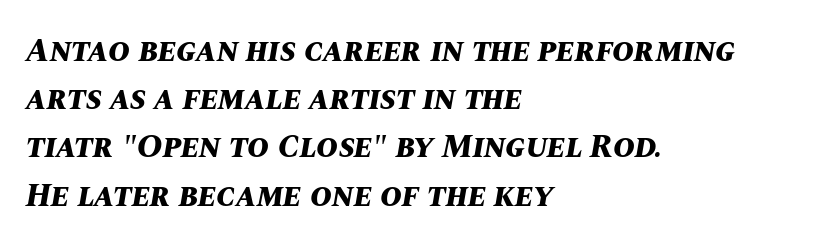
The image shows 33 px bold type, italic (leaning right); set left-aligned, normal line spacing (1.46x), normal letter spacing, not underlined; medium stroke contrast and a large x-height.
